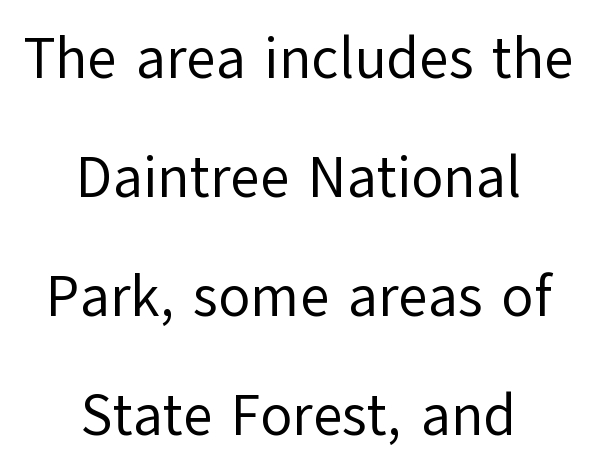
{"serif": "no", "italic": "no", "bold": "no", "weight": "regular", "width": "normal", "stroke_contrast": "low", "x_height": "medium", "monospaced": "no", "underline": "no", "align": "center", "line_spacing": "loose", "line_spacing_ratio": 2.05, "letter_spacing": "normal", "letter_spacing_em": 0.0, "glyph_px": 58}
